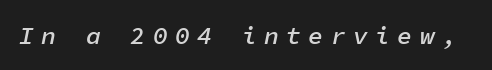
{"italic": "yes", "lean": "right", "slant_degrees": 11, "bold": "semi", "underline": "no", "letter_spacing": "wide", "letter_spacing_em": 0.29, "glyph_px": 25}
